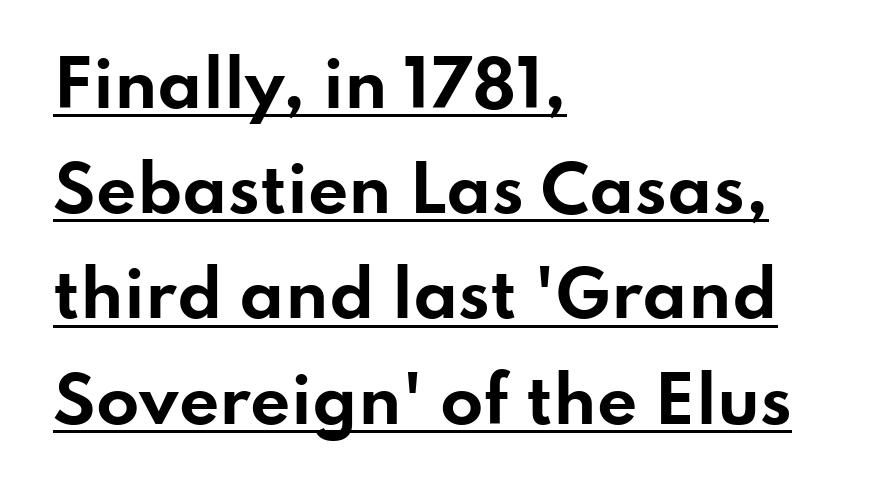
These lines are set flush left with a ragged right edge. Unlike italic type, these characters show no tilt at all. Nope, no serifs anywhere on these letters. Somebody hit Ctrl+U on this one — the words are underlined. Spacing verdict: proportional, widths tailored to each character.
